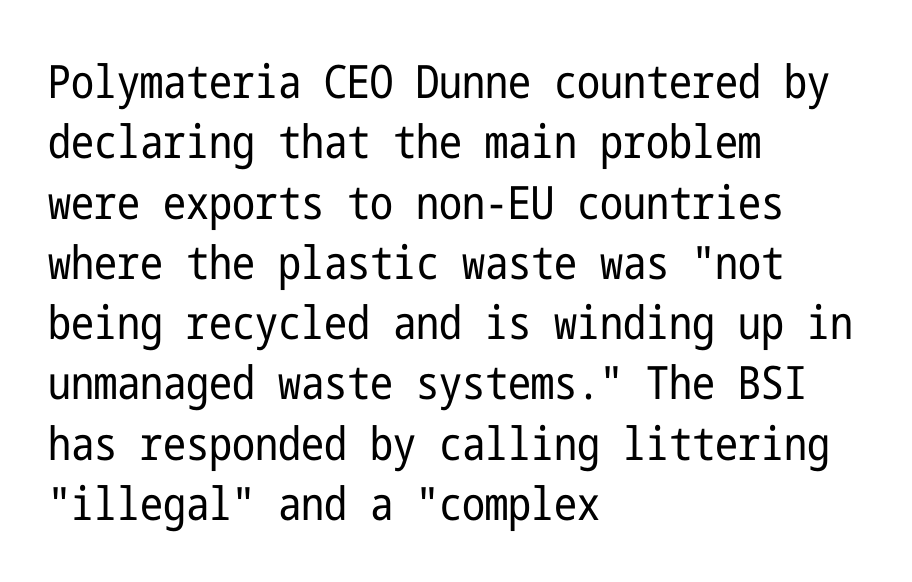
Q: Is the text bold? A: No.
Q: Is the text italic (slanted)? A: No, it is upright.
Q: Is the typeface a serif or a sans-serif typeface? A: Sans-serif.
Q: Is the text underlined? A: No.
Q: How is the paragraph aligned? A: Left-aligned.
Q: Is the spacing between letters normal or unusually wide? A: Normal.
Q: Is the spacing between lines tight, normal or loose? A: Normal.
Q: Width (condensed, normal, or wide)? A: Condensed.
Q: Stroke contrast? A: Low.
Q: x-height? A: Medium.
